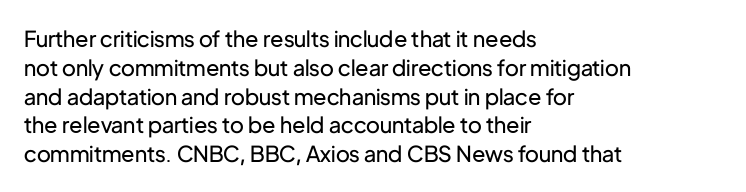
Q: Is the text bold? A: No.
Q: Is the text italic (slanted)? A: No, it is upright.
Q: Is the text underlined? A: No.
Q: How is the paragraph aligned? A: Left-aligned.
Q: Is the spacing between letters normal or unusually wide? A: Normal.
Q: Is the spacing between lines tight, normal or loose? A: Normal.
